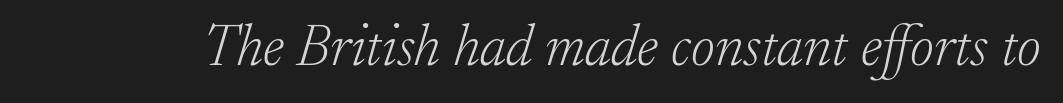
A typesetter would call this zero additional tracking. Note the varied advance widths — an 'i' is clearly narrower than an 'm'. Anything drawn beneath the words? Only blank space. The designer went with a serif here, giving each stem small feet.
